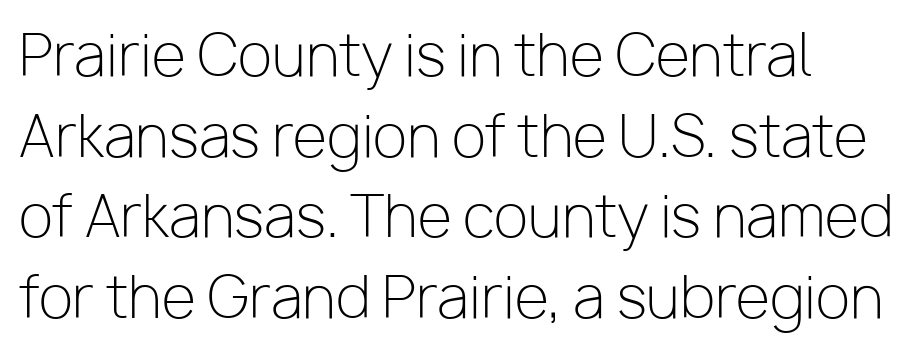
The image shows 56 px light sans-serif type, upright; set normal line spacing (1.44x), normal letter spacing, not underlined; low stroke contrast and a medium x-height.
